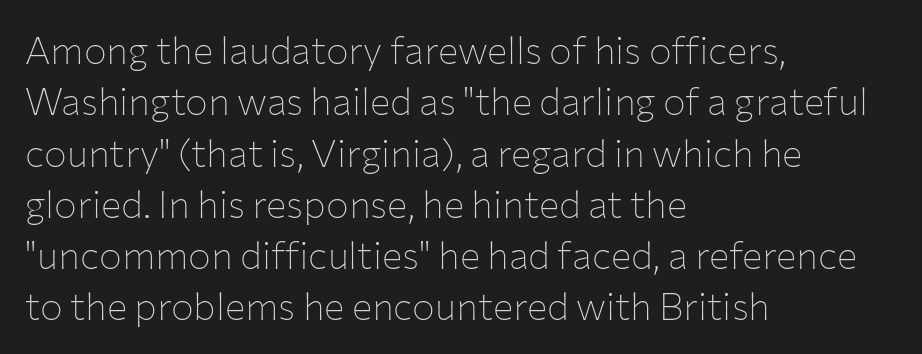
{"serif": "no", "italic": "no", "bold": "no", "weight": "thin", "width": "normal", "stroke_contrast": "low", "x_height": "medium", "monospaced": "no", "underline": "no", "align": "left", "line_spacing": "normal", "line_spacing_ratio": 1.35, "letter_spacing": "normal", "letter_spacing_em": 0.0, "glyph_px": 38}
